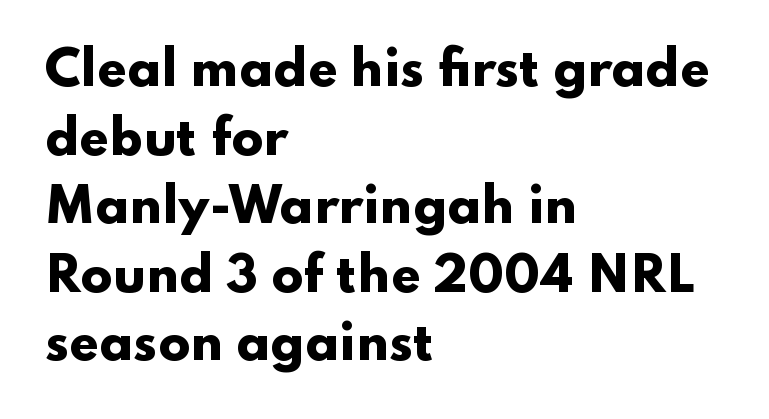
Style check: upright. Spacing verdict: proportional, widths tailored to each character. The letters carry no serifs — their stems end cleanly without finishing strokes. The lines sit at an ordinary, default distance from one another. What weight is shown? A full bold with thick strokes.
